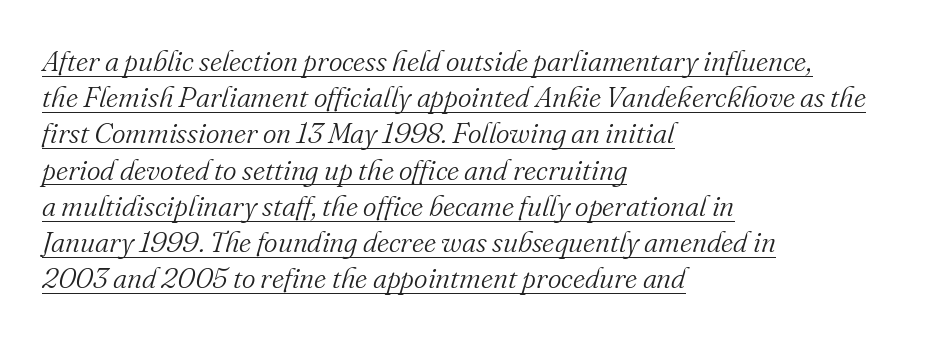
{"serif": "yes", "italic": "yes", "lean": "right", "slant_degrees": 16, "bold": "no", "weight": "light", "width": "normal", "stroke_contrast": "medium", "x_height": "small", "monospaced": "no", "underline": "yes", "align": "left", "line_spacing": "normal", "line_spacing_ratio": 1.25, "letter_spacing": "normal", "letter_spacing_em": 0.0, "glyph_px": 29}
